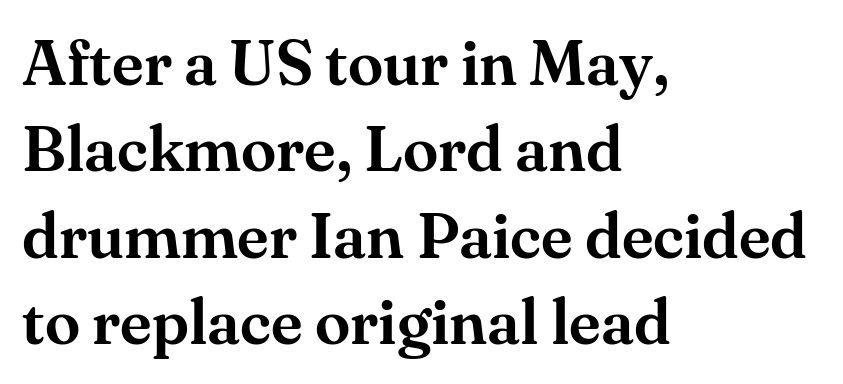
The image shows 64 px serif type, upright; set left-aligned, normal line spacing (1.35x), normal letter spacing, not underlined; medium stroke contrast and a small x-height.
